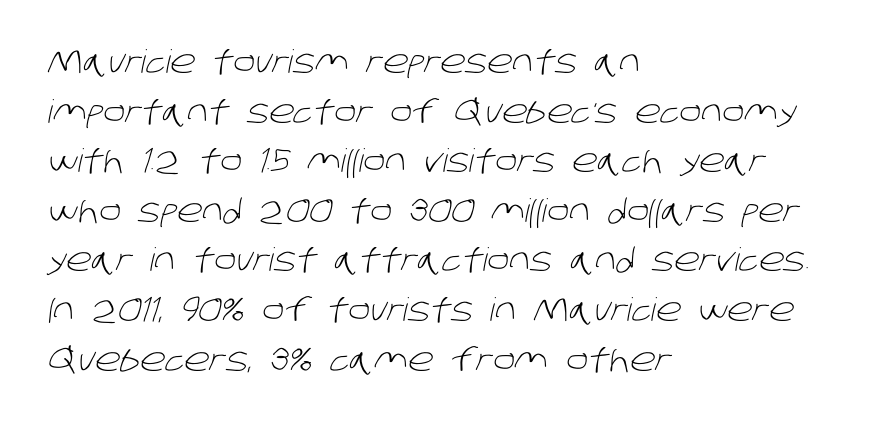
The image shows 32 px light sans-serif type; set left-aligned, normal line spacing (1.55x), normal letter spacing, not underlined; low stroke contrast and a large x-height.
